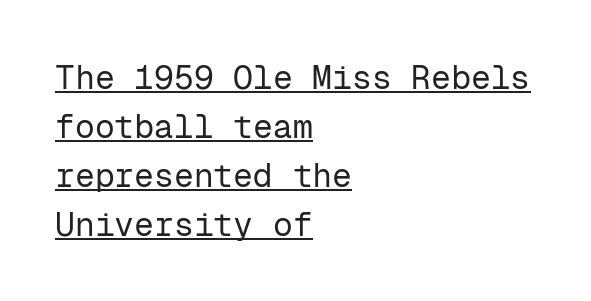
The image shows 33 px regular-weight sans-serif type, upright, monospaced; set left-aligned, normal line spacing (1.48x), normal letter spacing, underlined; low stroke contrast and a medium x-height.
